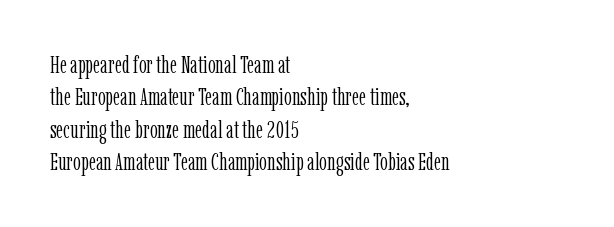
The typesetter chose a ragged-right arrangement here. In terms of letterspacing, this is plain default setting. Descenders hang freely into open space. A typesetter would call this leading conventional body-copy spacing. Stems and bowls with no extra thickness — not bold.
